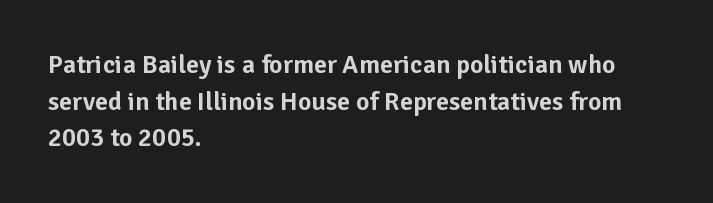
Q: Is the text italic (slanted)? A: No, it is upright.
Q: Is the text underlined? A: No.
Q: How is the paragraph aligned? A: Left-aligned.
Q: Is the spacing between letters normal or unusually wide? A: Normal.
Q: Is the spacing between lines tight, normal or loose? A: Normal.
